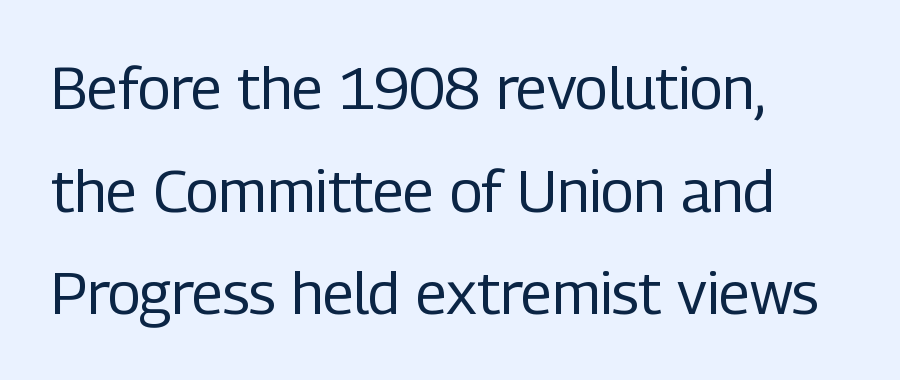
{"serif": "no", "italic": "no", "bold": "no", "weight": "regular", "width": "condensed", "stroke_contrast": "low", "x_height": "medium", "monospaced": "no", "underline": "no", "align": "left", "line_spacing_ratio": 1.74, "letter_spacing": "normal", "letter_spacing_em": 0.0, "glyph_px": 59}
